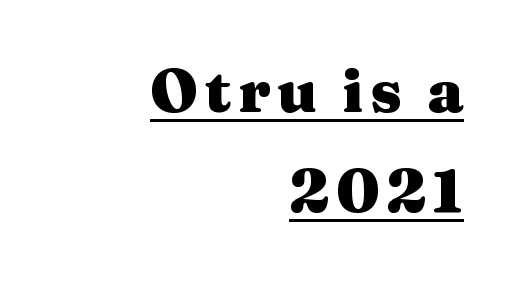
Q: Is the text bold? A: Yes.
Q: Is the text italic (slanted)? A: No, it is upright.
Q: Is the typeface a serif or a sans-serif typeface? A: Serif.
Q: Is the text underlined? A: Yes.
Q: How is the paragraph aligned? A: Right-aligned.
Q: Is the spacing between lines tight, normal or loose? A: Normal.
Q: Width (condensed, normal, or wide)? A: Wide.
Q: Stroke contrast? A: Medium.
Q: x-height? A: Medium.
Q: Monospaced? A: No.
